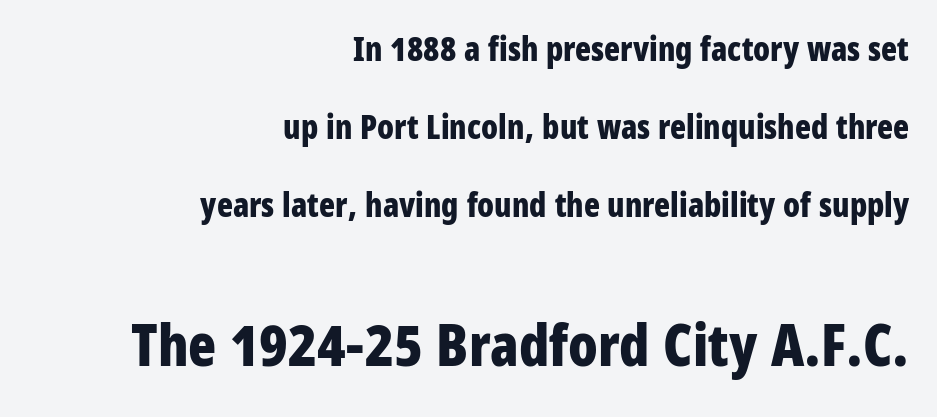
The image shows 58 px bold, condensed sans-serif type, upright; set right-aligned, loose line spacing (2.37x), normal letter spacing, not underlined; the second (bottom) block is 1.76x larger; low stroke contrast and a large x-height.
